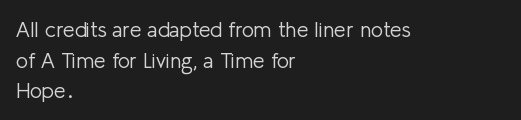
{"italic": "no", "bold": "no", "underline": "no", "align": "left", "line_spacing": "normal", "line_spacing_ratio": 1.46, "letter_spacing": "normal", "letter_spacing_em": 0.0, "glyph_px": 21}
